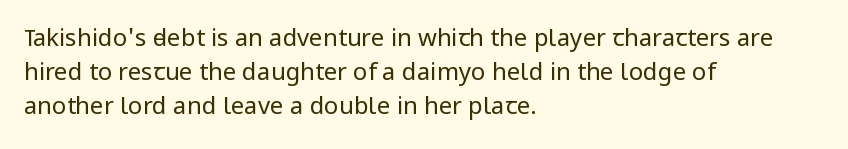
Just letters on the line, the space beneath them empty. The lines sit at an ordinary, default distance from one another. Reading down the block, your eye returns to a fixed left position each line. Think standard paragraph weight, or any step lighter than that.
